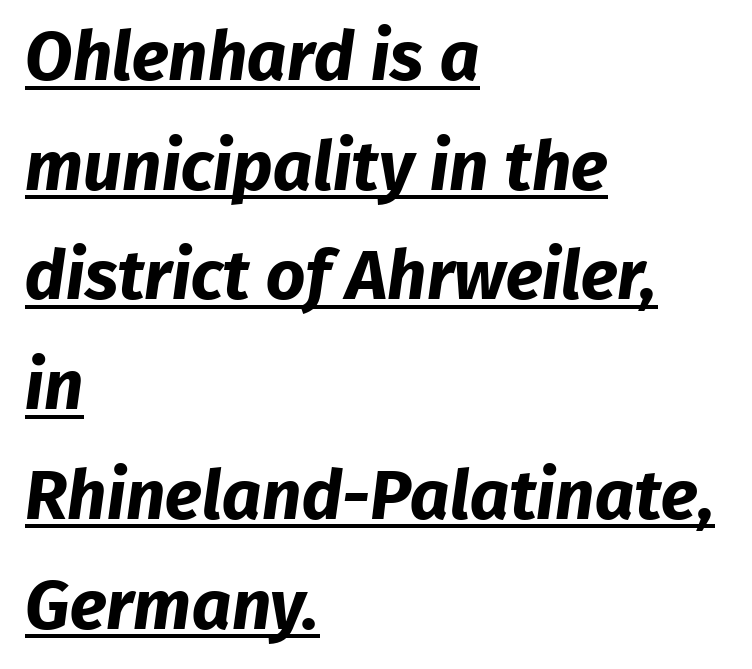
{"serif": "no", "bold": "yes", "weight": "bold", "width": "normal", "stroke_contrast": "low", "x_height": "medium", "monospaced": "no", "underline": "yes", "align": "left", "line_spacing": "normal", "line_spacing_ratio": 1.59, "letter_spacing": "normal", "letter_spacing_em": 0.0, "glyph_px": 69}
